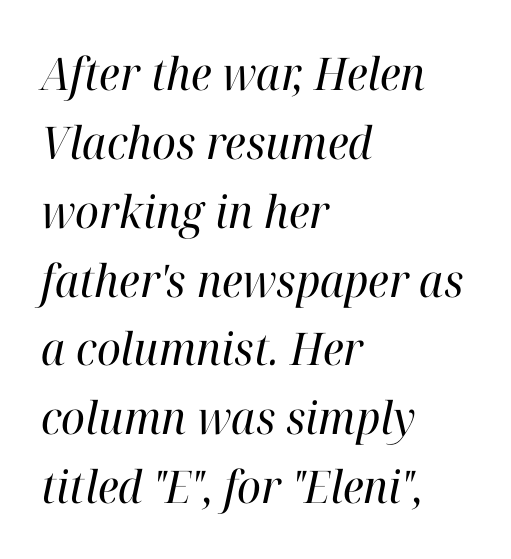
The image shows 45 px regular-weight serif type, italic (leaning right); set left-aligned, normal line spacing (1.53x), normal letter spacing, not underlined; high stroke contrast and a medium x-height.
